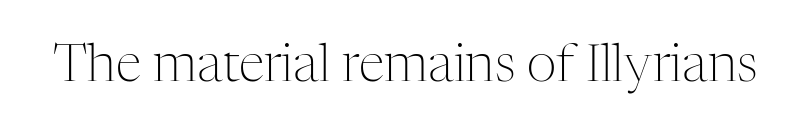
The image shows 52 px light serif type, upright; set normal letter spacing, not underlined; medium stroke contrast and a medium x-height.
